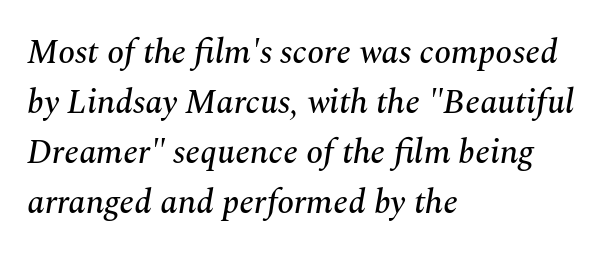
The image shows 34 px serif type, italic (leaning right); set left-aligned, normal line spacing (1.47x), normal letter spacing, not underlined; medium stroke contrast and a medium x-height.
